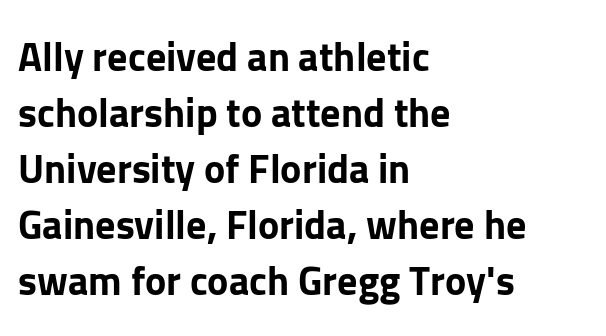
Q: Is the text bold? A: Yes.
Q: Is the text italic (slanted)? A: No, it is upright.
Q: Is the typeface a serif or a sans-serif typeface? A: Sans-serif.
Q: Is the text underlined? A: No.
Q: How is the paragraph aligned? A: Left-aligned.
Q: Is the spacing between letters normal or unusually wide? A: Normal.
Q: Is the spacing between lines tight, normal or loose? A: Normal.
Q: Width (condensed, normal, or wide)? A: Normal.
Q: Stroke contrast? A: Low.
Q: x-height? A: Medium.
Q: Monospaced? A: No.
